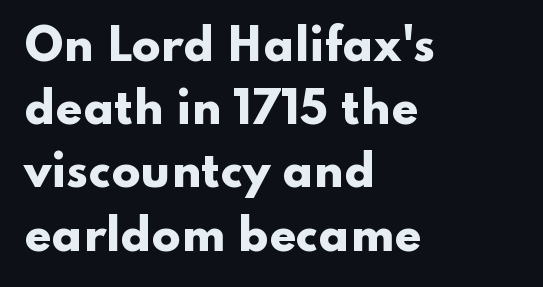
The image shows 43 px heavy, wide sans-serif type, upright; set left-aligned, normal line spacing (1.47x), normal letter spacing, not underlined; low stroke contrast and a small x-height.
